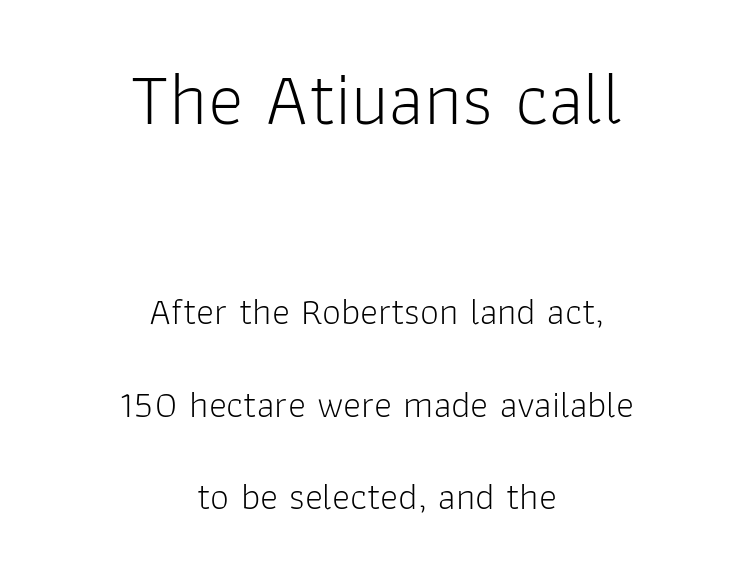
Any mark beneath the type? The region is blank. A great deal of white space separates one row of letters from the next. Vertical strokes here are truly vertical. The font family rendered here belongs to the sans-serif group.
